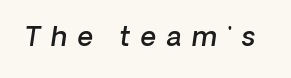
The image shows 27 px text type; set unusually wide letter spacing (+0.38 em), not underlined.
